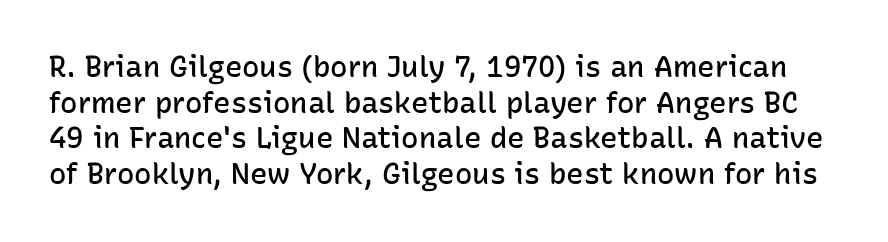
The image shows 29 px semibold sans-serif type, upright; set line spacing 1.23x, normal letter spacing, not underlined; low stroke contrast and a medium x-height.
